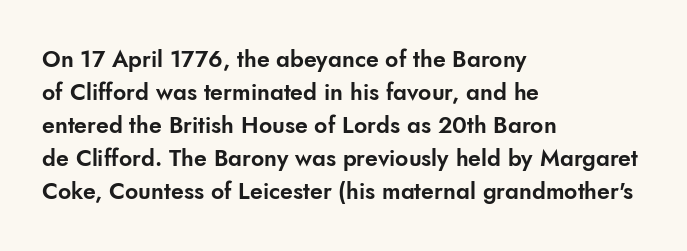
The image shows 23 px text type, upright; set left-aligned, normal line spacing (1.44x), normal letter spacing, not underlined.
